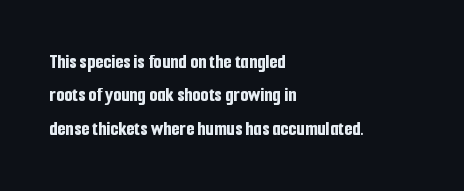
The image shows 21 px bold type, upright; set left-aligned, normal line spacing (1.59x), normal letter spacing, not underlined.
